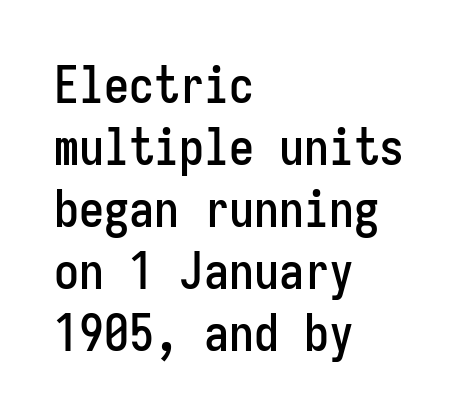
The image shows 50 px condensed sans-serif type, upright, monospaced; set left-aligned, line spacing 1.24x, normal letter spacing, not underlined; low stroke contrast and a medium x-height.
